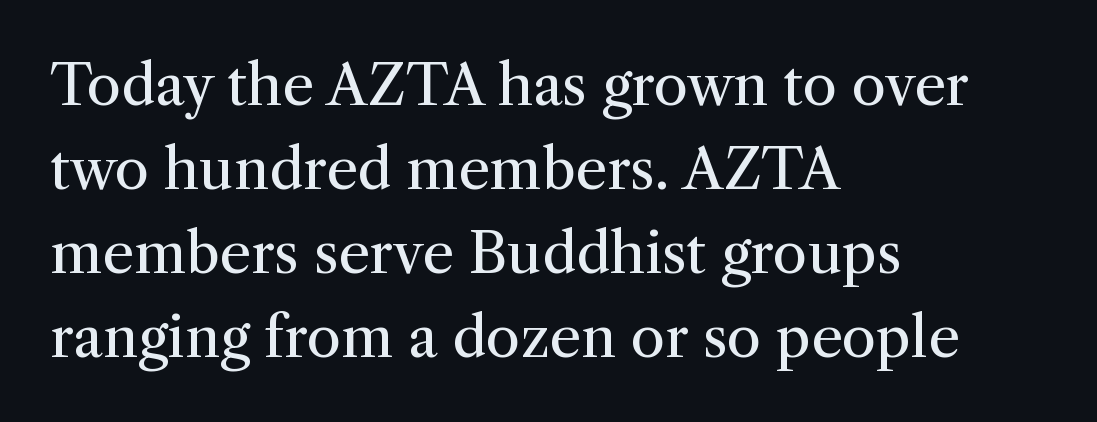
{"serif": "yes", "italic": "no", "bold": "no", "weight": "regular", "width": "normal", "stroke_contrast": "medium", "x_height": "medium", "monospaced": "no", "underline": "no", "align": "left", "line_spacing": "normal", "line_spacing_ratio": 1.5, "letter_spacing": "normal", "letter_spacing_em": 0.0, "glyph_px": 56}
